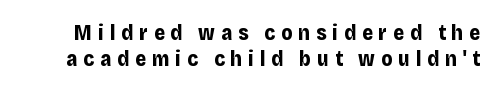
The image shows 21 px bold type, upright; set line spacing 1.24x, unusually wide letter spacing (+0.28 em), not underlined.
